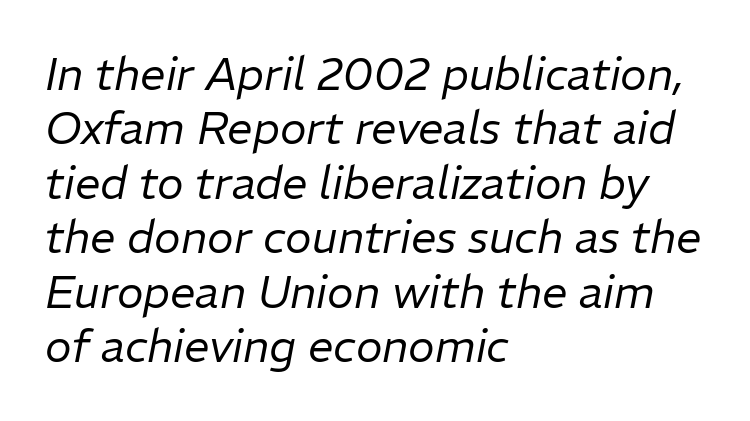
Q: Is the text bold? A: No.
Q: Is the text italic (slanted)? A: Yes, it leans right by about 11 degrees.
Q: Is the text underlined? A: No.
Q: How is the paragraph aligned? A: Left-aligned.
Q: Is the spacing between letters normal or unusually wide? A: Normal.
Q: Width (condensed, normal, or wide)? A: Normal.
Q: Stroke contrast? A: Low.
Q: x-height? A: Medium.
Q: Monospaced? A: No.
